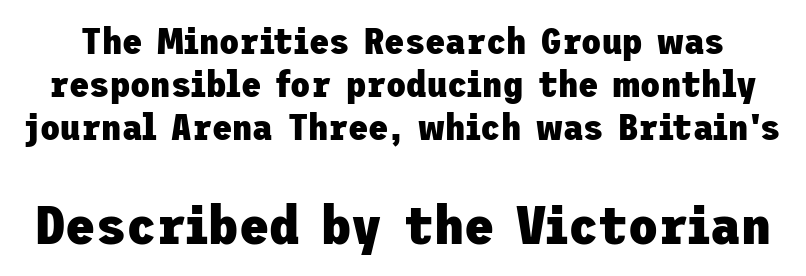
The image shows 55 px heavy sans-serif type, upright; set line spacing 1.16x, normal letter spacing, not underlined; the second (bottom) block is 1.49x larger; low stroke contrast and a medium x-height.
